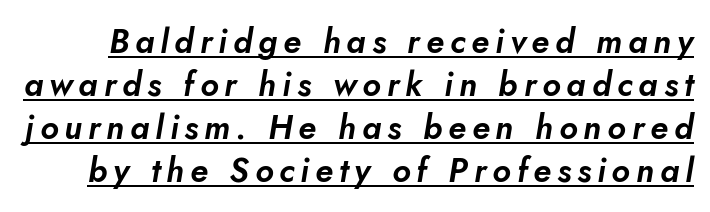
Every word sits above its own underline. These lines are rendered in a variable-pitch font. Does the leading feel generous? No, just average. Designer's note — italics engaged.
